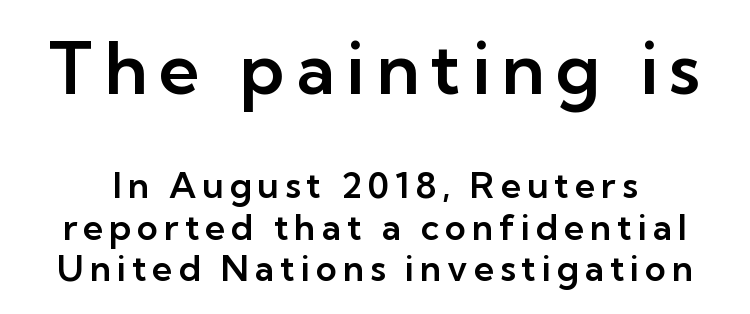
Quick note: not italic, upright. Clear beneath every line of the passage. Top chunk: large. Bottom chunk: small. You could not count columns in this text — the font is proportionally spaced.
